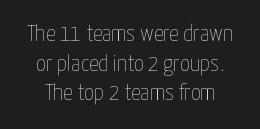
Q: Is the text bold? A: No.
Q: Is the text italic (slanted)? A: No, it is upright.
Q: Is the text underlined? A: No.
Q: Is the spacing between letters normal or unusually wide? A: Normal.
